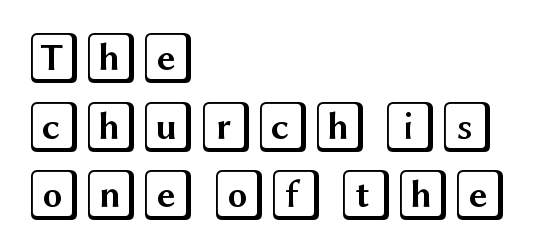
{"italic": "no", "width": "wide", "x_height": "large", "underline": "no", "align": "left", "line_spacing": "normal", "line_spacing_ratio": 1.32, "letter_spacing": "normal", "letter_spacing_em": 0.0, "glyph_px": 52}
